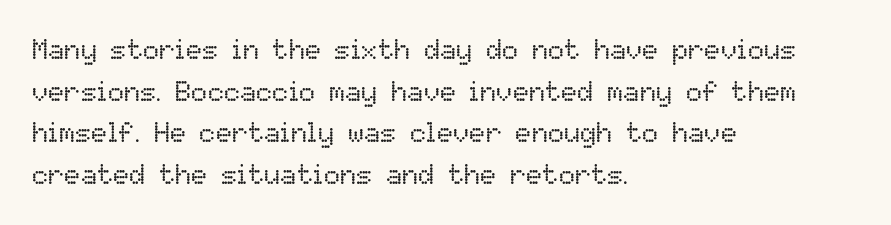
{"italic": "no", "bold": "no", "underline": "no", "align": "left", "line_spacing": "normal", "line_spacing_ratio": 1.54, "letter_spacing": "normal", "letter_spacing_em": 0.0, "glyph_px": 27}
